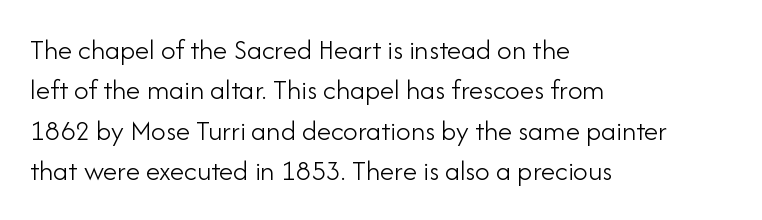
The image shows 29 px light sans-serif type, upright; set left-aligned, normal line spacing (1.39x), normal letter spacing, not underlined; low stroke contrast and a small x-height.
